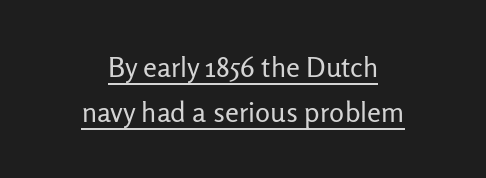
{"serif": "no", "italic": "no", "bold": "no", "weight": "regular", "width": "normal", "stroke_contrast": "low", "x_height": "medium", "monospaced": "no", "underline": "yes", "align": "center", "line_spacing": "normal", "line_spacing_ratio": 1.59, "letter_spacing": "normal", "letter_spacing_em": 0.0, "glyph_px": 28}
